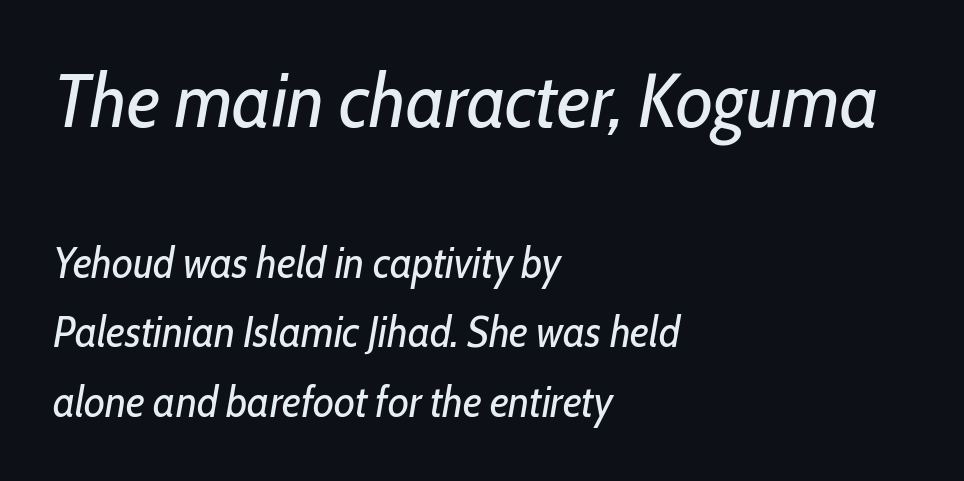
{"italic": "yes", "lean": "right", "slant_degrees": 10, "bold": "no", "weight": "regular", "width": "condensed", "stroke_contrast": "low", "x_height": "medium", "monospaced": "no", "underline": "no", "align": "left", "line_spacing": "normal", "line_spacing_ratio": 1.61, "letter_spacing": "normal", "letter_spacing_em": 0.0, "larger_block": "first", "size_ratio": 1.77, "glyph_px": 76}
